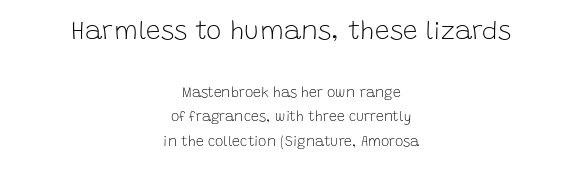
The image shows 26 px text type, upright; set centered, line spacing 1.76x, normal letter spacing, not underlined; the first (top) block is 1.86x larger.
